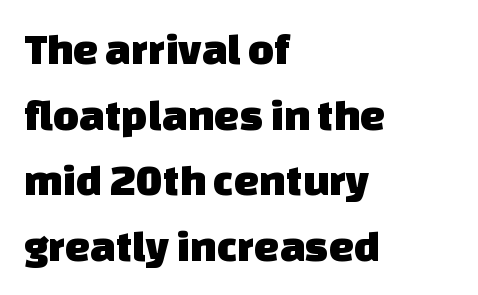
This block has exactly the height ordinary leading produces. The paragraph has a hard left edge and a soft right edge. Classification — sans serif. Think of a printed novel: that variable character pitch is what you see here. Characters follow at the spacing the type designer built in.
